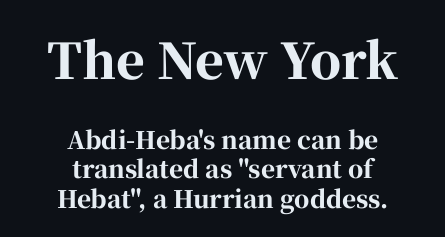
A typesetter would call this zero additional tracking. Is there any slant? The stems are plumb. These lines carry a lot of weight — the face is fully bold. Alignment: centered. Large over small — that's the arrangement of the two blocks here. Here the designer chose a conventional face with non-uniform glyph widths.
